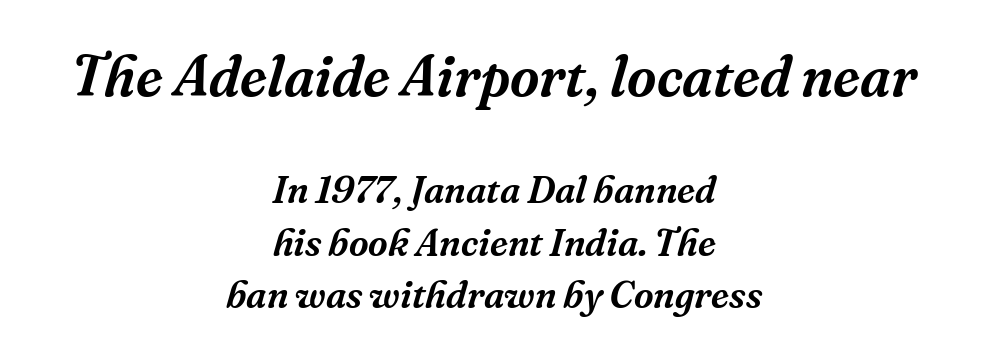
Q: Is the text italic (slanted)? A: Yes, it leans right by about 16 degrees.
Q: Is the typeface a serif or a sans-serif typeface? A: Serif.
Q: Is the text underlined? A: No.
Q: How is the paragraph aligned? A: Centered.
Q: Is the spacing between letters normal or unusually wide? A: Normal.
Q: Is the spacing between lines tight, normal or loose? A: Normal.
Q: Which block of text is set in a larger size, the first (top) or the second (bottom)? A: The first (top) one.
Q: Width (condensed, normal, or wide)? A: Normal.
Q: Stroke contrast? A: Medium.
Q: x-height? A: Medium.
Q: Monospaced? A: No.
